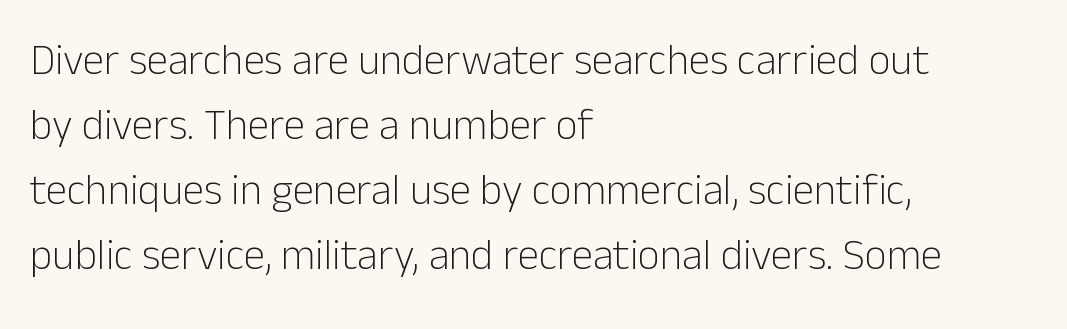
Q: Is the text bold? A: No.
Q: Is the text italic (slanted)? A: No, it is upright.
Q: Is the typeface a serif or a sans-serif typeface? A: Sans-serif.
Q: Is the text underlined? A: No.
Q: How is the paragraph aligned? A: Left-aligned.
Q: Is the spacing between letters normal or unusually wide? A: Normal.
Q: Is the spacing between lines tight, normal or loose? A: Normal.
Q: Width (condensed, normal, or wide)? A: Normal.
Q: Stroke contrast? A: Low.
Q: x-height? A: Medium.
Q: Monospaced? A: No.
